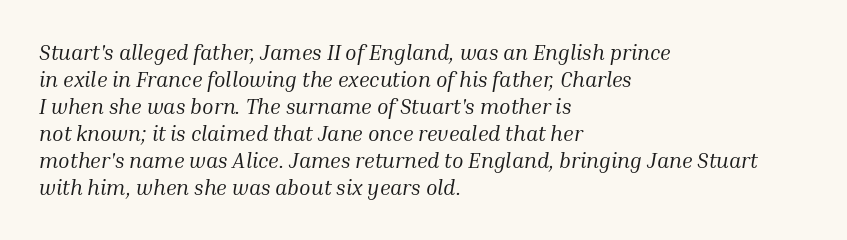
{"italic": "yes", "lean": "right", "slant_degrees": 10, "bold": "no", "underline": "no", "align": "left", "line_spacing": "normal", "line_spacing_ratio": 1.29, "letter_spacing": "normal", "letter_spacing_em": 0.0, "glyph_px": 21}
